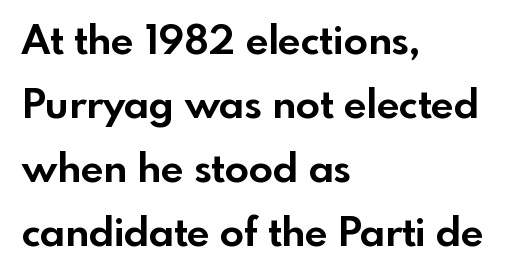
No extra tracking has been applied to these lines. The rendering shows plain stroke endings on the letterforms — a sans-serif design. Proportional: the letters do not fall into vertical columns. Notice how descenders clear the ascenders below comfortably — that's standard leading. Any mark beneath the type? The region is blank.
